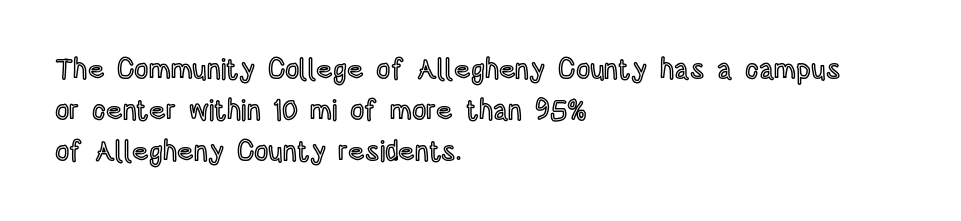
The image shows 28 px condensed type, upright; set left-aligned, normal line spacing (1.46x), normal letter spacing, not underlined; a large x-height.
